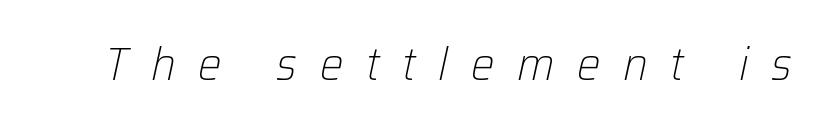
A bare baseline throughout the passage. Caption: face not bold, strokes unweighted. The face used here is proportionally spaced, like ordinary book or web type. Here the glyphs are tracked loosely, breaking word shapes into spaced letters. The typography opts for an oblique posture over an upright one.
